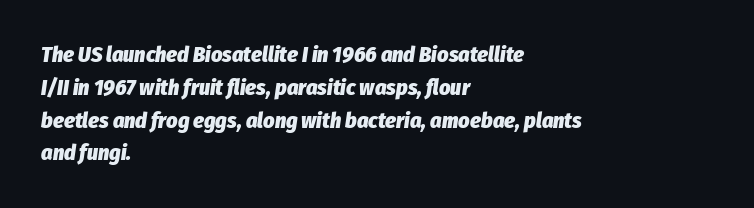
Q: Is the text bold? A: Yes.
Q: Is the text italic (slanted)? A: Yes, it leans right by about 8 degrees.
Q: Is the text underlined? A: No.
Q: How is the paragraph aligned? A: Left-aligned.
Q: Is the spacing between letters normal or unusually wide? A: Normal.
Q: Is the spacing between lines tight, normal or loose? A: Normal.
